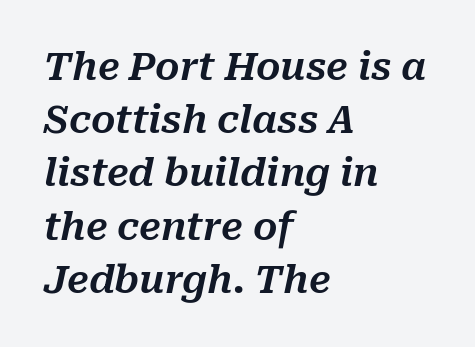
Q: Is the text italic (slanted)? A: Yes, it leans right by about 10 degrees.
Q: Is the text underlined? A: No.
Q: How is the paragraph aligned? A: Left-aligned.
Q: Is the spacing between letters normal or unusually wide? A: Normal.
Q: Is the spacing between lines tight, normal or loose? A: Normal.
Q: Width (condensed, normal, or wide)? A: Normal.
Q: Stroke contrast? A: Medium.
Q: x-height? A: Medium.
Q: Monospaced? A: No.
